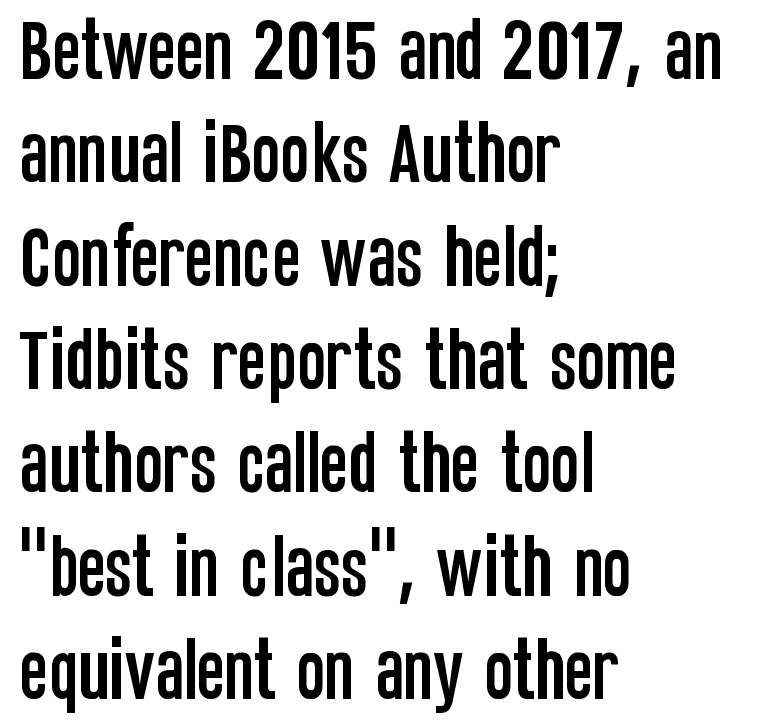
The image shows 68 px condensed sans-serif type, upright; set left-aligned, normal line spacing (1.52x), normal letter spacing, not underlined; low stroke contrast and a large x-height.
